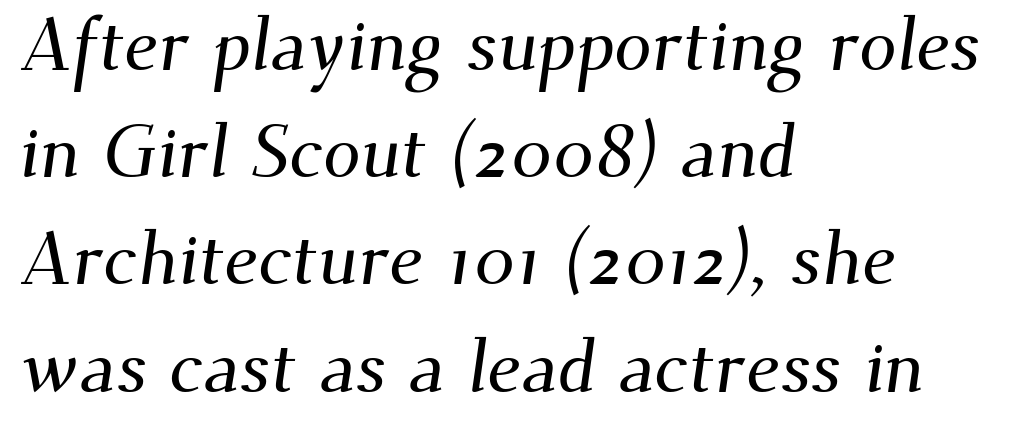
Q: Is the typeface a serif or a sans-serif typeface? A: Serif.
Q: Is the text underlined? A: No.
Q: How is the paragraph aligned? A: Left-aligned.
Q: Is the spacing between letters normal or unusually wide? A: Normal.
Q: Is the spacing between lines tight, normal or loose? A: Normal.
Q: Width (condensed, normal, or wide)? A: Normal.
Q: Stroke contrast? A: Medium.
Q: x-height? A: Small.
Q: Monospaced? A: No.
